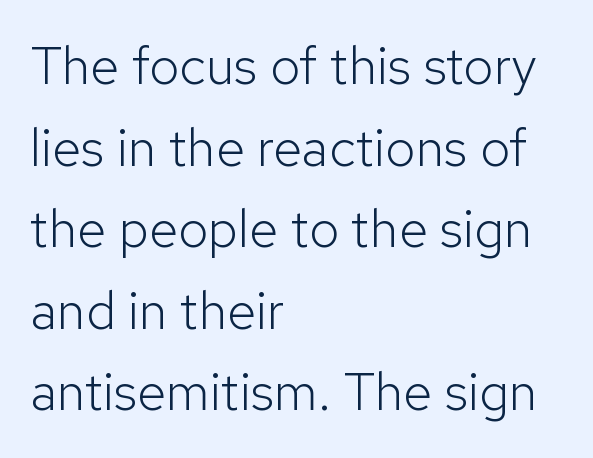
Heft: none added — not bold. Horizontally, the lines are justified to the leading edge only. Caption: standard tracking, unaltered. Typographically, this falls in the sans-serif category. Looks like regular typesetting: each glyph gets only the width it needs.
